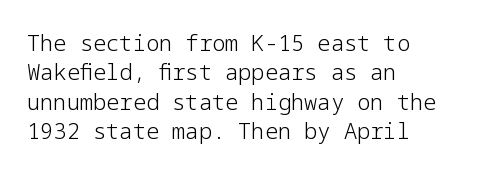
Q: Is the text bold? A: No.
Q: Is the text italic (slanted)? A: No, it is upright.
Q: Is the text underlined? A: No.
Q: How is the paragraph aligned? A: Left-aligned.
Q: Is the spacing between letters normal or unusually wide? A: Normal.
Q: Is the spacing between lines tight, normal or loose? A: Normal.
